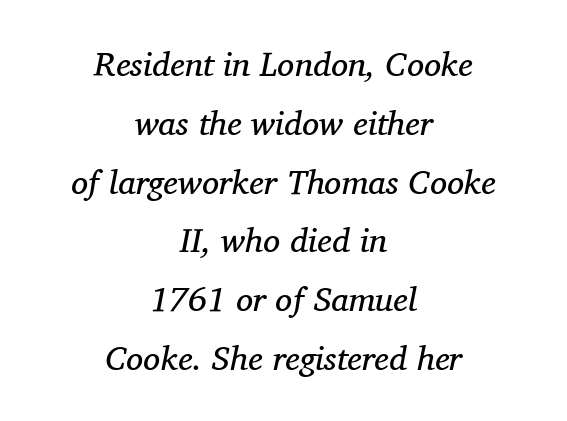
Unbolded letterforms with no extra heft. Alignment: centered. Stroke terminals: seriffed. In terms of posture, this sample is oblique. The words here are not underlined. Looks like regular typesetting: each glyph gets only the width it needs.
